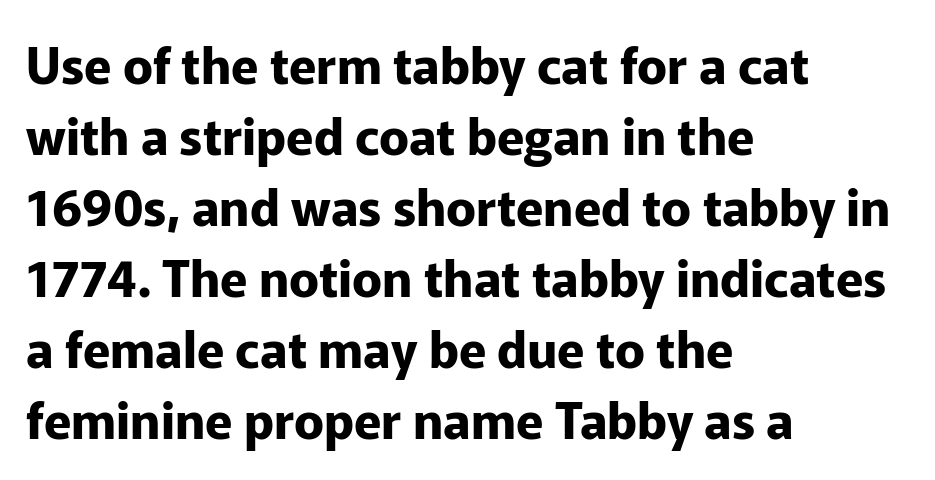
Q: Is the text bold? A: Yes.
Q: Is the text italic (slanted)? A: No, it is upright.
Q: Is the typeface a serif or a sans-serif typeface? A: Sans-serif.
Q: Is the text underlined? A: No.
Q: How is the paragraph aligned? A: Left-aligned.
Q: Is the spacing between letters normal or unusually wide? A: Normal.
Q: Is the spacing between lines tight, normal or loose? A: Normal.
Q: Width (condensed, normal, or wide)? A: Normal.
Q: Stroke contrast? A: Low.
Q: x-height? A: Medium.
Q: Monospaced? A: No.
